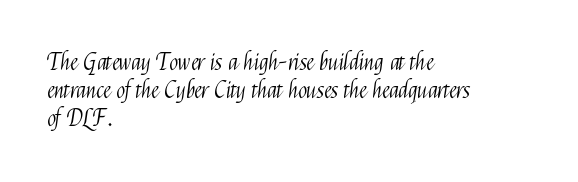
{"bold": "no", "underline": "no", "align": "left", "line_spacing_ratio": 1.22, "letter_spacing": "normal", "letter_spacing_em": 0.0, "glyph_px": 23}
